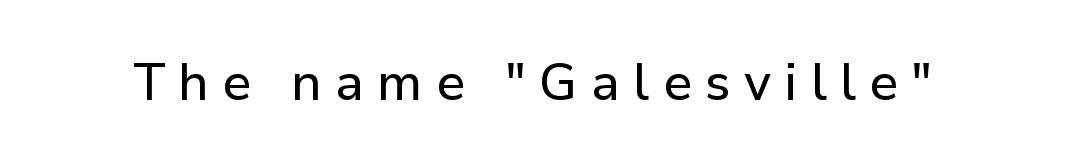
Q: Is the text italic (slanted)? A: No, it is upright.
Q: Is the typeface a serif or a sans-serif typeface? A: Sans-serif.
Q: Is the text underlined? A: No.
Q: Is the spacing between letters normal or unusually wide? A: Unusually wide.
Q: Width (condensed, normal, or wide)? A: Normal.
Q: Stroke contrast? A: Low.
Q: x-height? A: Medium.
Q: Monospaced? A: No.
